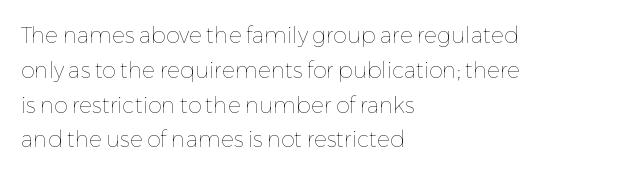
All the whitespace from short lines collects on the right. No extra tracking has been applied to these lines. Characters remain perfectly vertical along every line. The space beneath each line is pristine and unruled. Vertical stems look standard width or narrower in stroke.
